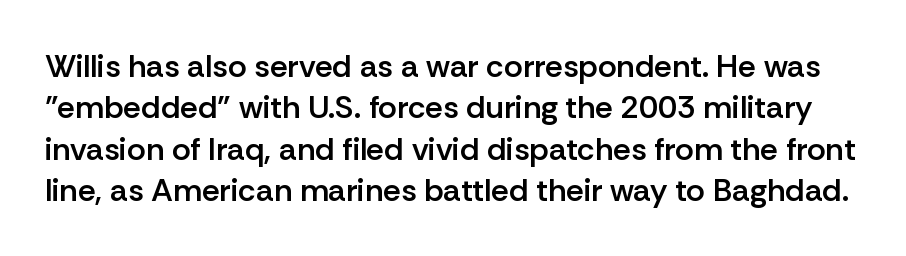
The image shows 32 px semibold sans-serif type, upright; set normal line spacing (1.29x), normal letter spacing, not underlined; low stroke contrast and a medium x-height.
